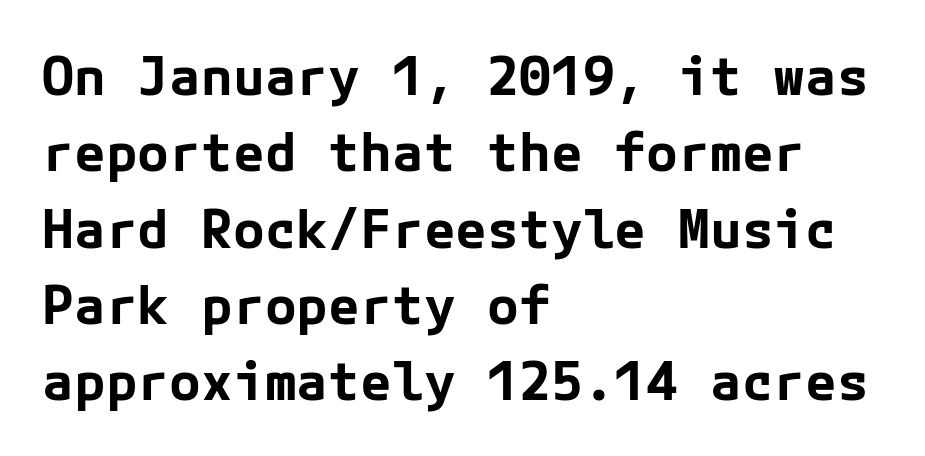
Q: Is the text bold? A: Yes.
Q: Is the text italic (slanted)? A: No, it is upright.
Q: Is the typeface a serif or a sans-serif typeface? A: Sans-serif.
Q: Is the text underlined? A: No.
Q: How is the paragraph aligned? A: Left-aligned.
Q: Is the spacing between letters normal or unusually wide? A: Normal.
Q: Is the spacing between lines tight, normal or loose? A: Normal.
Q: Width (condensed, normal, or wide)? A: Normal.
Q: Stroke contrast? A: Low.
Q: x-height? A: Medium.
